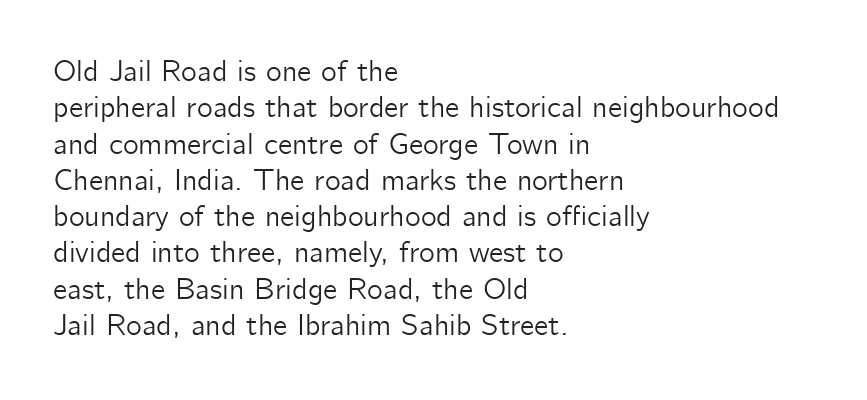
The image shows 30 px sans-serif type, upright; set left-aligned, line spacing 1.21x, normal letter spacing, not underlined; low stroke contrast and a medium x-height.
